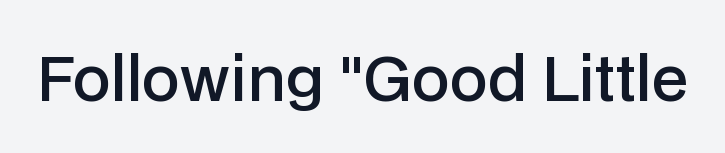
The image shows 61 px semibold sans-serif type, upright; set normal letter spacing, not underlined; low stroke contrast and a medium x-height.
